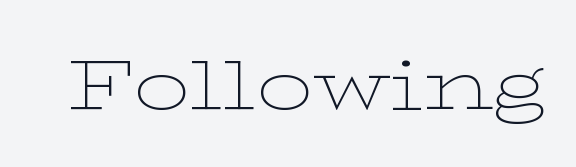
The image shows 71 px thin, wide serif type, upright; set normal letter spacing, not underlined; low stroke contrast and a medium x-height.
